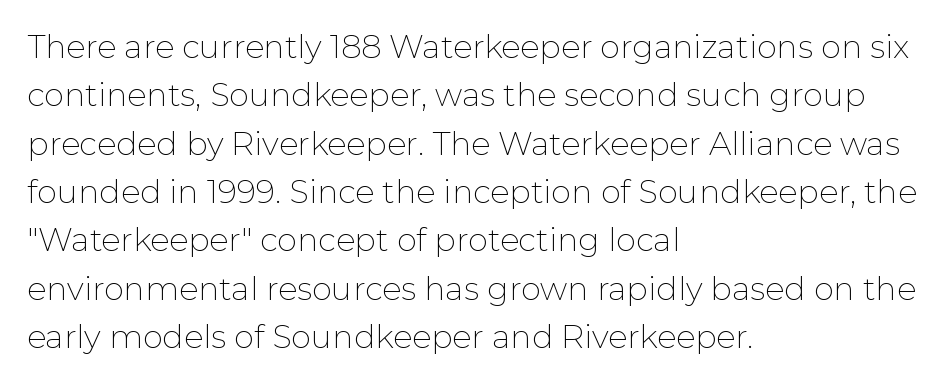
{"serif": "no", "italic": "no", "bold": "no", "weight": "thin", "width": "normal", "stroke_contrast": "low", "x_height": "medium", "monospaced": "no", "underline": "no", "align": "left", "line_spacing": "normal", "line_spacing_ratio": 1.51, "letter_spacing": "normal", "letter_spacing_em": 0.0, "glyph_px": 32}
